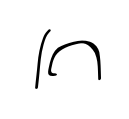
The image shows 76 px light sans-serif type; set normal letter spacing, not underlined; low stroke contrast and a large x-height.
